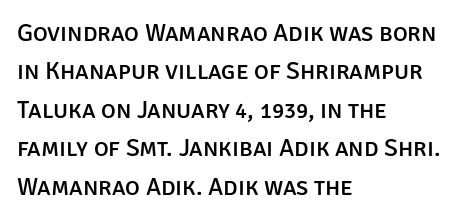
These lines stack with their left ends in a neat column. This is the regular roman posture of the typeface. Leading matches the norm, producing a regular column. No extra tracking has been applied to these lines. Type without underlining.
